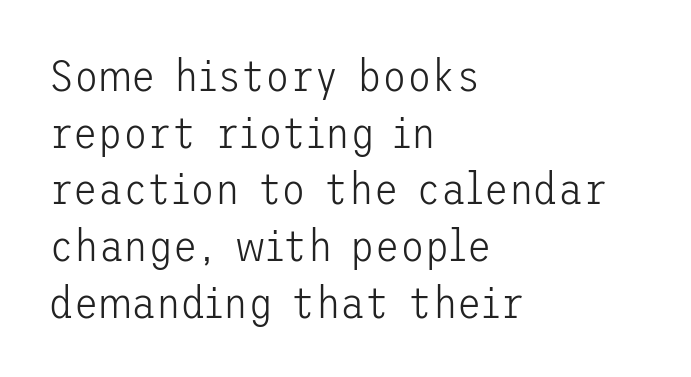
Q: Is the text bold? A: No.
Q: Is the text italic (slanted)? A: No, it is upright.
Q: Is the typeface a serif or a sans-serif typeface? A: Sans-serif.
Q: Is the text underlined? A: No.
Q: How is the paragraph aligned? A: Left-aligned.
Q: Is the spacing between letters normal or unusually wide? A: Normal.
Q: Is the spacing between lines tight, normal or loose? A: Normal.
Q: Width (condensed, normal, or wide)? A: Normal.
Q: Stroke contrast? A: Low.
Q: x-height? A: Medium.
